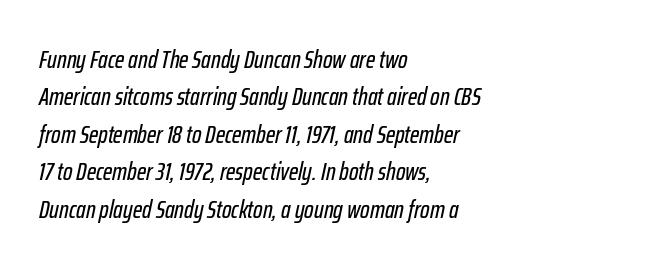
The image shows 25 px text type, italic (leaning right); set left-aligned, normal line spacing (1.5x), normal letter spacing, not underlined.
